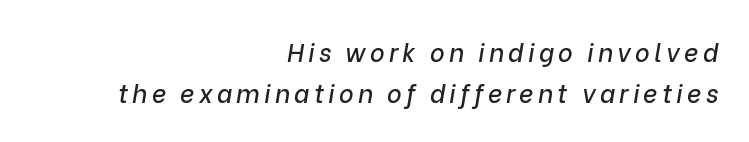
Q: Is the text italic (slanted)? A: Yes, it leans right by about 9 degrees.
Q: Is the text underlined? A: No.
Q: How is the paragraph aligned? A: Right-aligned.
Q: Is the spacing between lines tight, normal or loose? A: Normal.
